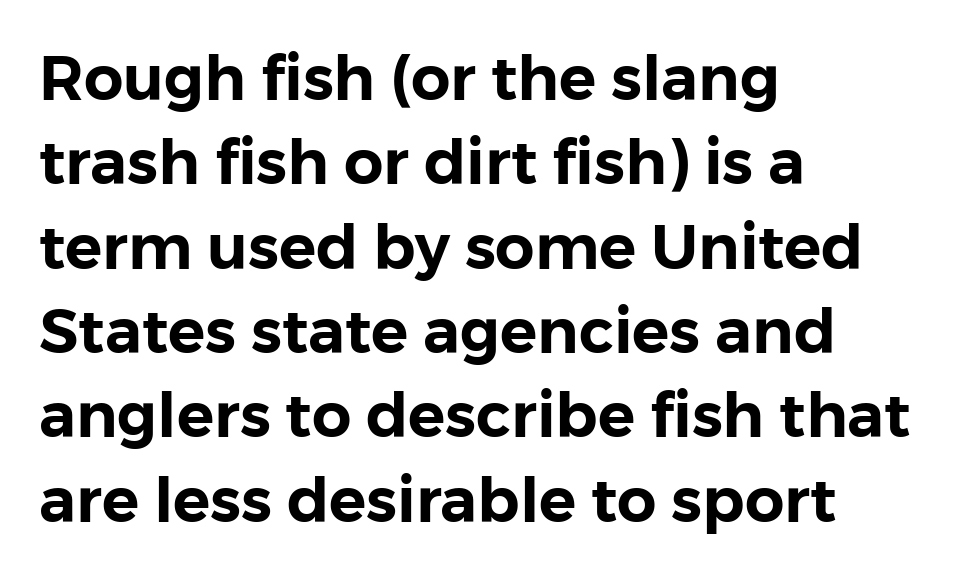
{"serif": "no", "italic": "no", "width": "normal", "stroke_contrast": "low", "x_height": "medium", "monospaced": "no", "underline": "no", "align": "left", "line_spacing": "normal", "line_spacing_ratio": 1.36, "letter_spacing": "normal", "letter_spacing_em": 0.0, "glyph_px": 62}
